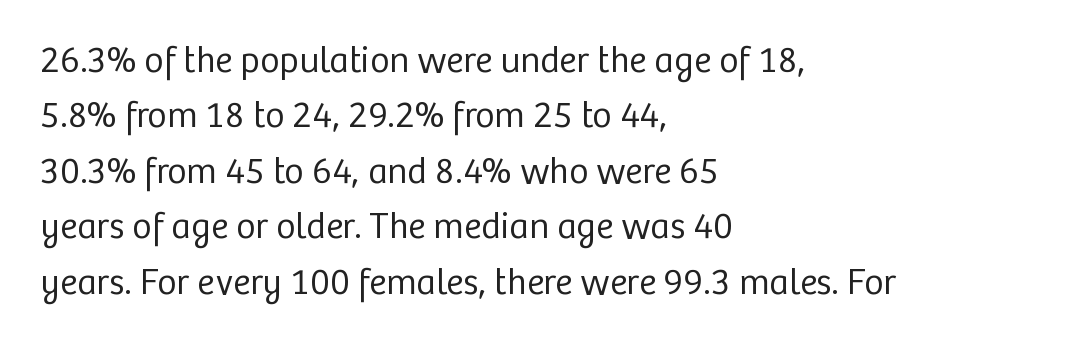
These lines are rendered in a variable-pitch font. The area under the type is left untouched. I'd call this a sans setting — the letters go barefoot. Nope, not italic — everything's standing straight. There is no visible air inserted between adjacent glyphs. Is the type heavy? It reads as light-to-regular instead.
